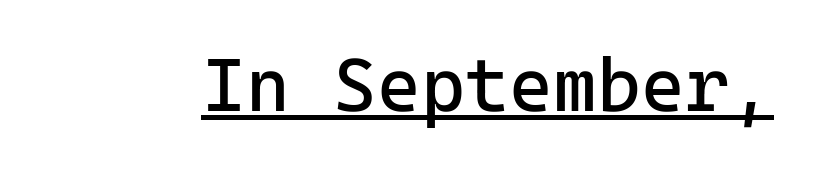
No extra ink here — the face is not bold. The characters display no serif detailing; their extremities are plain. Nobody touched the tracking dial on this one. Here the designer chose a console-style face with uniform glyph widths. This is underlined copy, the kind a proofreader might mark for attention.
